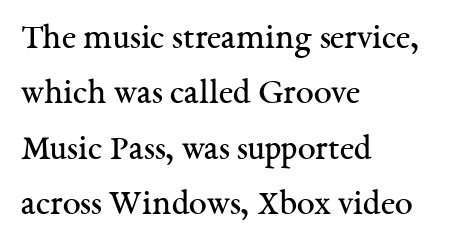
Q: Is the text bold? A: No.
Q: Is the text italic (slanted)? A: No, it is upright.
Q: Is the typeface a serif or a sans-serif typeface? A: Serif.
Q: Is the text underlined? A: No.
Q: How is the paragraph aligned? A: Left-aligned.
Q: Is the spacing between letters normal or unusually wide? A: Normal.
Q: Is the spacing between lines tight, normal or loose? A: Normal.
Q: Width (condensed, normal, or wide)? A: Normal.
Q: Stroke contrast? A: Medium.
Q: x-height? A: Medium.
Q: Monospaced? A: No.
